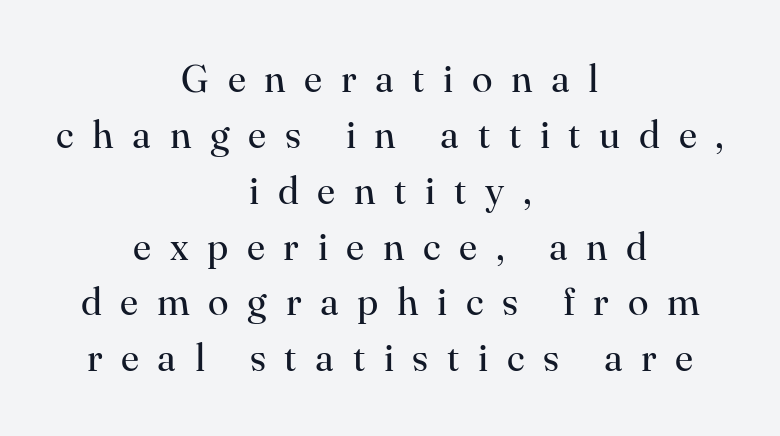
Q: Is the text bold? A: No.
Q: Is the text italic (slanted)? A: No, it is upright.
Q: Is the typeface a serif or a sans-serif typeface? A: Serif.
Q: Is the text underlined? A: No.
Q: How is the paragraph aligned? A: Centered.
Q: Is the spacing between letters normal or unusually wide? A: Unusually wide.
Q: Is the spacing between lines tight, normal or loose? A: Normal.
Q: Width (condensed, normal, or wide)? A: Normal.
Q: Stroke contrast? A: High.
Q: x-height? A: Small.
Q: Monospaced? A: No.
